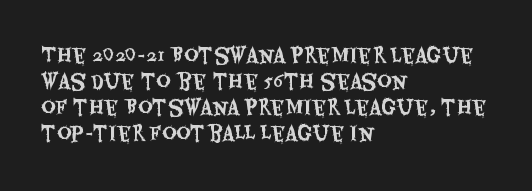
The letterforms sit shoulder to shoulder at normal distance. The lines in this sample share a left origin and differ only in where they stop. Lines of text with bare space underneath. This sample keeps an unexceptional amount of space between lines. Upright lettering throughout.
